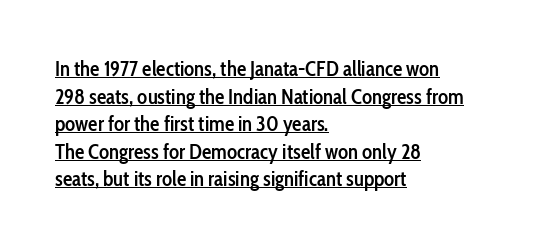
Q: Is the text bold? A: Semi-bold.
Q: Is the text italic (slanted)? A: No, it is upright.
Q: Is the text underlined? A: Yes.
Q: How is the paragraph aligned? A: Left-aligned.
Q: Is the spacing between letters normal or unusually wide? A: Normal.
Q: Is the spacing between lines tight, normal or loose? A: Normal.
